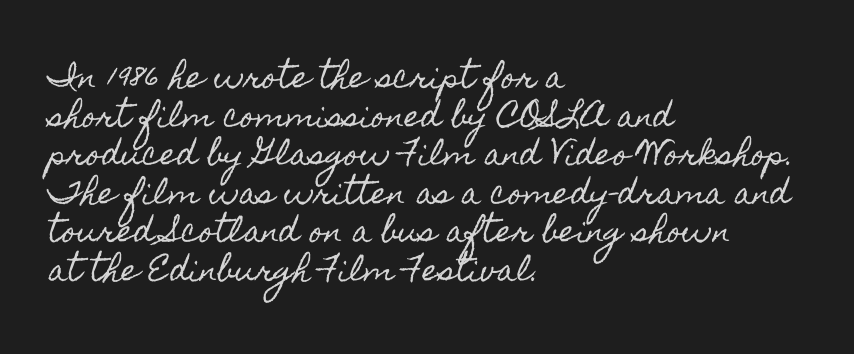
The image shows 29 px condensed type; set left-aligned, normal line spacing (1.33x), normal letter spacing, not underlined; a small x-height.
